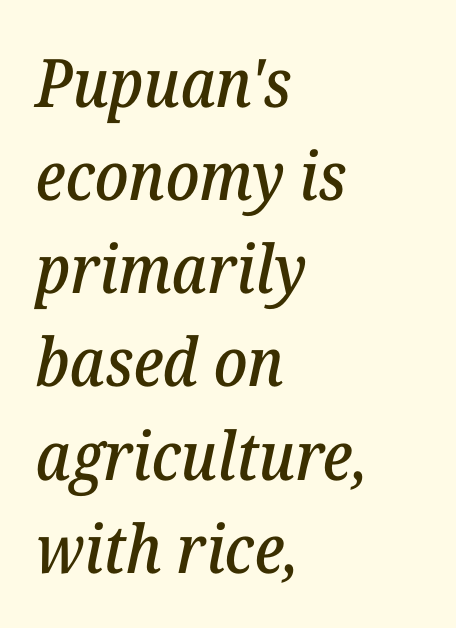
The image shows 67 px serif type, italic (leaning right); set left-aligned, normal line spacing (1.39x), normal letter spacing, not underlined; low stroke contrast and a medium x-height.
